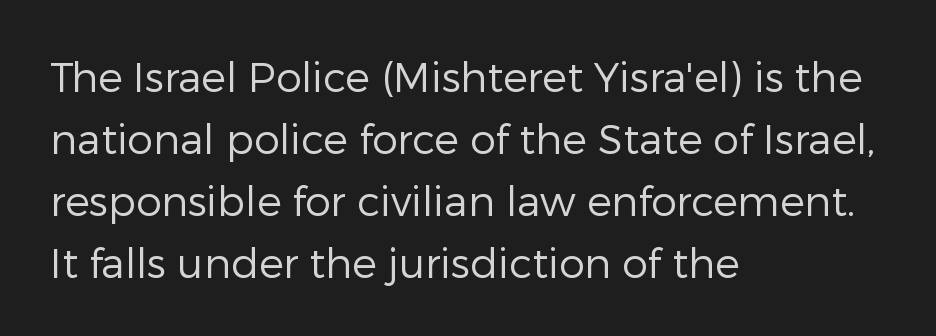
The image shows 41 px regular-weight sans-serif type, upright; set left-aligned, normal line spacing (1.51x), normal letter spacing, not underlined; low stroke contrast and a medium x-height.
